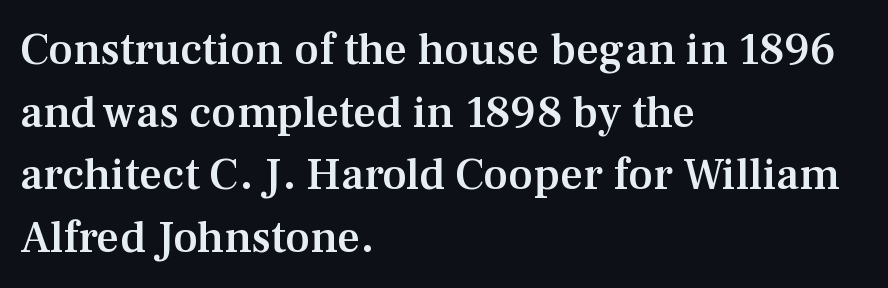
{"serif": "yes", "italic": "no", "bold": "semi", "weight": "semibold", "width": "normal", "stroke_contrast": "medium", "x_height": "medium", "monospaced": "no", "underline": "no", "align": "left", "line_spacing": "normal", "line_spacing_ratio": 1.39, "letter_spacing": "normal", "letter_spacing_em": 0.0, "glyph_px": 45}
